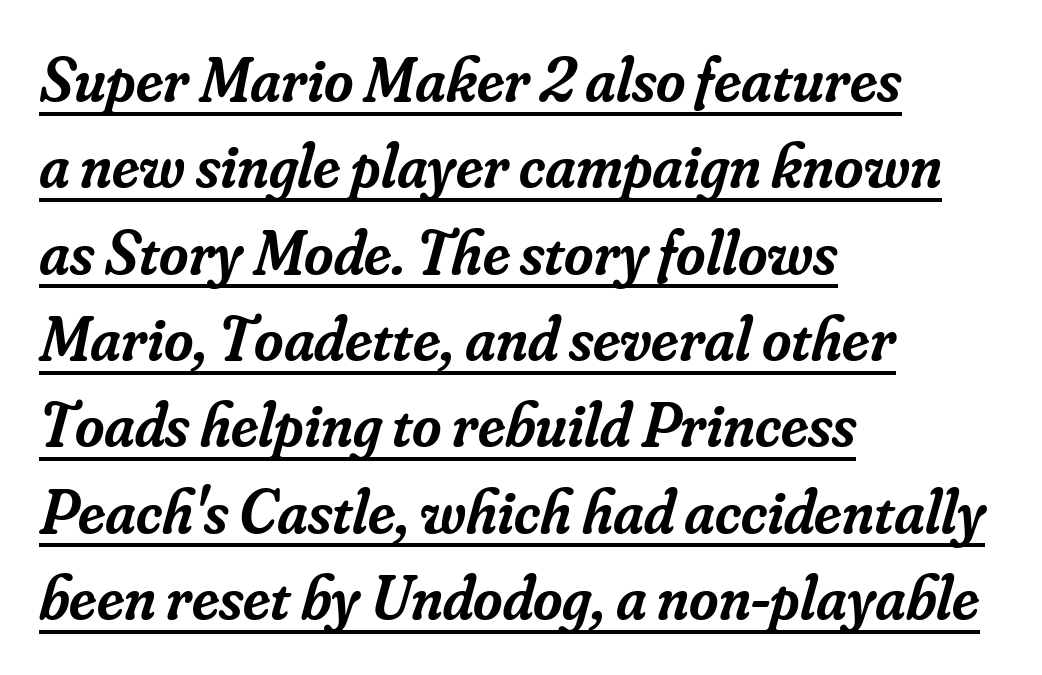
Q: Is the text bold? A: Semi-bold.
Q: Is the text italic (slanted)? A: Yes, it leans right by about 16 degrees.
Q: Is the typeface a serif or a sans-serif typeface? A: Serif.
Q: Is the text underlined? A: Yes.
Q: How is the paragraph aligned? A: Left-aligned.
Q: Is the spacing between letters normal or unusually wide? A: Normal.
Q: Is the spacing between lines tight, normal or loose? A: Normal.
Q: Width (condensed, normal, or wide)? A: Normal.
Q: Stroke contrast? A: Low.
Q: x-height? A: Small.
Q: Monospaced? A: No.
